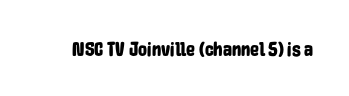
The image shows 20 px text type, upright; set normal letter spacing, not underlined.
